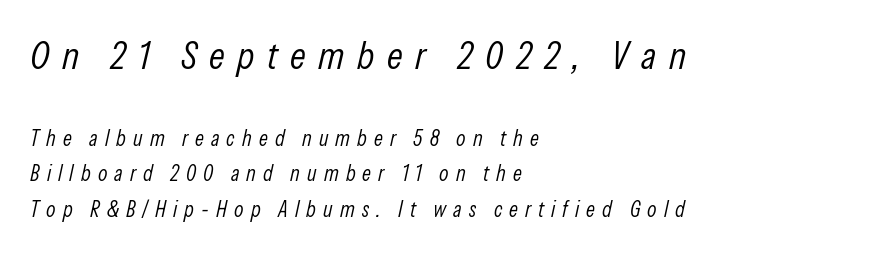
Italic: yes, the glyphs are oblique. The setting favours the left margin, as ordinary paragraphs usually do. Regular leading. Proportional: the letters do not fall into vertical columns. The passage shown is not underscored anywhere.
